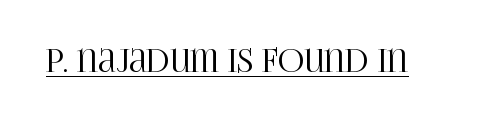
Q: Is the text italic (slanted)? A: No, it is upright.
Q: Is the typeface a serif or a sans-serif typeface? A: Serif.
Q: Is the text underlined? A: Yes.
Q: Is the spacing between letters normal or unusually wide? A: Normal.
Q: Width (condensed, normal, or wide)? A: Condensed.
Q: Stroke contrast? A: High.
Q: x-height? A: Large.
Q: Monospaced? A: No.
